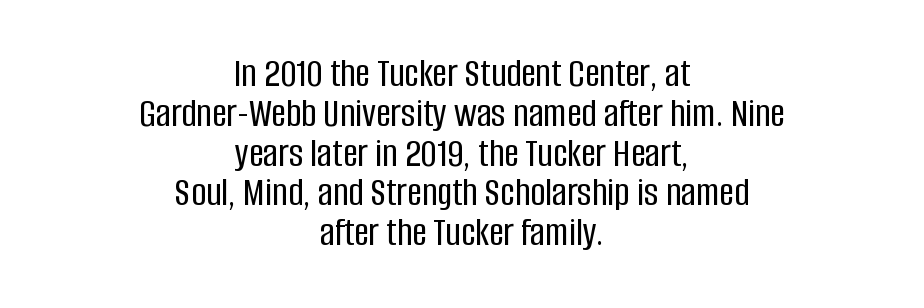
{"serif": "no", "italic": "no", "width": "condensed", "stroke_contrast": "low", "x_height": "large", "monospaced": "no", "underline": "no", "align": "center", "line_spacing": "tight", "line_spacing_ratio": 0.97, "letter_spacing": "normal", "letter_spacing_em": 0.0, "glyph_px": 41}
